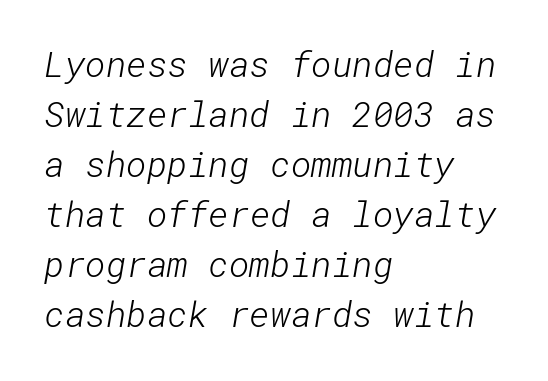
Serif or sans? Sans — the stroke terminals are bare. Unbolded letterforms with no extra heft. Short note: letters normally spaced. Anything drawn beneath the words? Only blank space.
